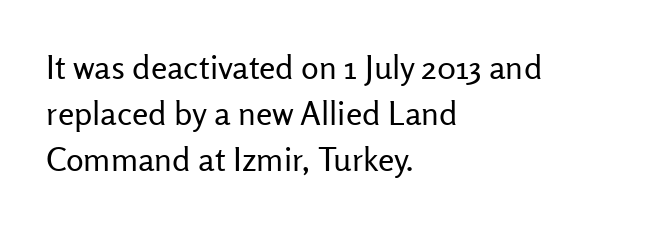
Q: Is the text bold? A: No.
Q: Is the text italic (slanted)? A: No, it is upright.
Q: Is the typeface a serif or a sans-serif typeface? A: Sans-serif.
Q: Is the text underlined? A: No.
Q: How is the paragraph aligned? A: Left-aligned.
Q: Is the spacing between letters normal or unusually wide? A: Normal.
Q: Is the spacing between lines tight, normal or loose? A: Normal.
Q: Width (condensed, normal, or wide)? A: Normal.
Q: Stroke contrast? A: Low.
Q: x-height? A: Medium.
Q: Monospaced? A: No.
